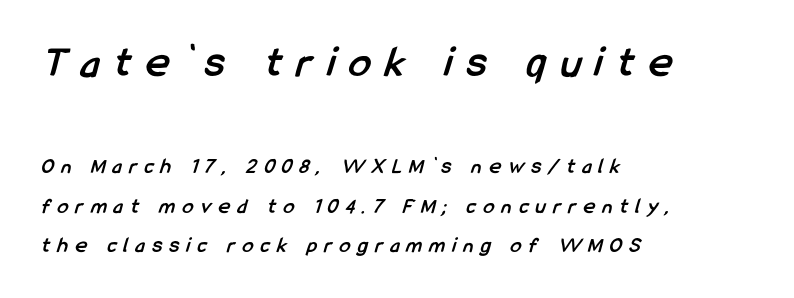
{"serif": "no", "bold": "yes", "weight": "semibold", "width": "condensed", "stroke_contrast": "low", "x_height": "medium", "monospaced": "no", "underline": "no", "align": "left", "line_spacing_ratio": 1.81, "letter_spacing": "wide", "letter_spacing_em": 0.34, "larger_block": "first", "size_ratio": 2.0, "glyph_px": 44}
